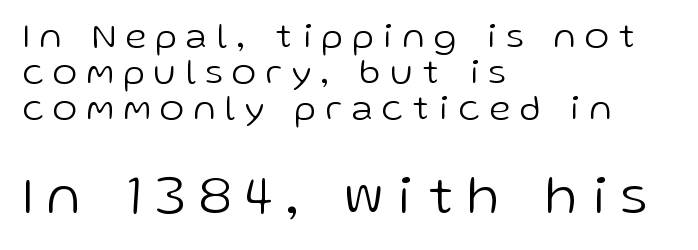
{"serif": "no", "italic": "no", "bold": "no", "weight": "light", "width": "normal", "stroke_contrast": "low", "x_height": "medium", "monospaced": "no", "underline": "no", "align": "left", "line_spacing": "tight", "line_spacing_ratio": 0.97, "letter_spacing": "wide", "letter_spacing_em": 0.27, "larger_block": "second", "size_ratio": 1.51, "glyph_px": 56}
